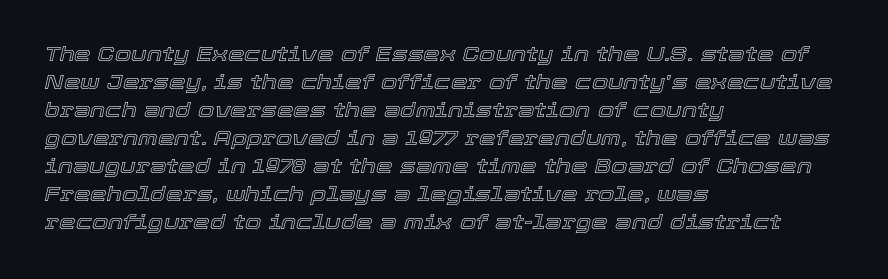
Q: Is the text italic (slanted)? A: Yes, it leans right by about 12 degrees.
Q: Is the text underlined? A: No.
Q: How is the paragraph aligned? A: Left-aligned.
Q: Is the spacing between letters normal or unusually wide? A: Normal.
Q: Is the spacing between lines tight, normal or loose? A: Normal.
